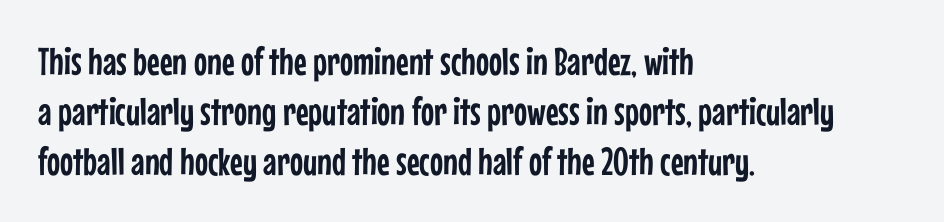
{"serif": "no", "italic": "no", "width": "condensed", "stroke_contrast": "low", "x_height": "medium", "monospaced": "no", "underline": "no", "align": "left", "line_spacing": "normal", "line_spacing_ratio": 1.28, "letter_spacing": "normal", "letter_spacing_em": 0.0, "glyph_px": 39}
